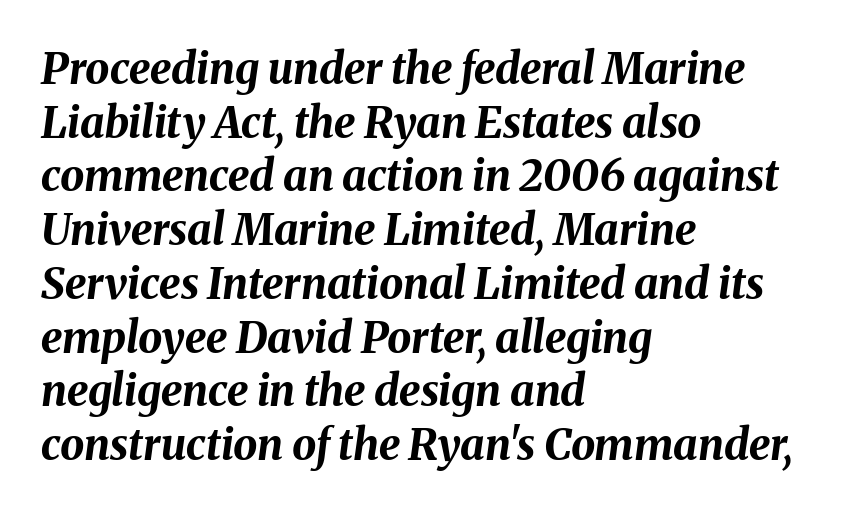
{"italic": "yes", "lean": "right", "slant_degrees": 8, "bold": "yes", "weight": "bold", "width": "normal", "stroke_contrast": "medium", "x_height": "medium", "monospaced": "no", "underline": "no", "align": "left", "line_spacing": "normal", "line_spacing_ratio": 1.25, "letter_spacing": "normal", "letter_spacing_em": 0.0, "glyph_px": 43}
